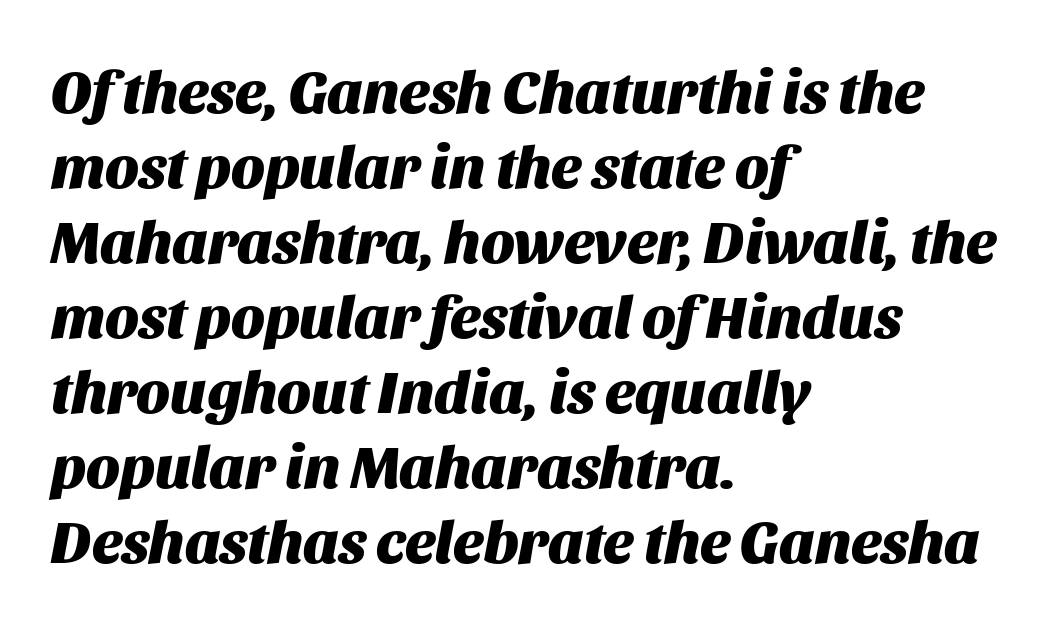
Q: Is the text bold? A: Yes.
Q: Is the text italic (slanted)? A: Yes, it leans right by about 11 degrees.
Q: Is the text underlined? A: No.
Q: How is the paragraph aligned? A: Left-aligned.
Q: Is the spacing between letters normal or unusually wide? A: Normal.
Q: Is the spacing between lines tight, normal or loose? A: Normal.
Q: Width (condensed, normal, or wide)? A: Normal.
Q: Stroke contrast? A: Medium.
Q: x-height? A: Large.
Q: Monospaced? A: No.
